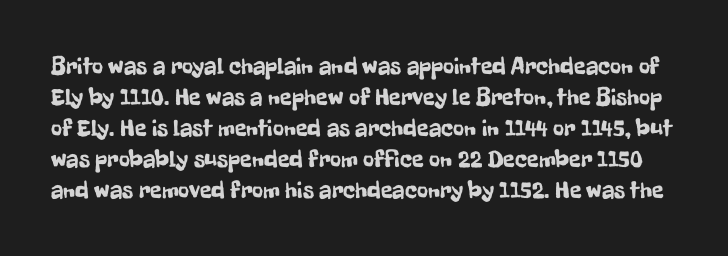
Q: Is the text italic (slanted)? A: No, it is upright.
Q: Is the text underlined? A: No.
Q: Is the spacing between letters normal or unusually wide? A: Normal.
Q: Is the spacing between lines tight, normal or loose? A: Normal.
